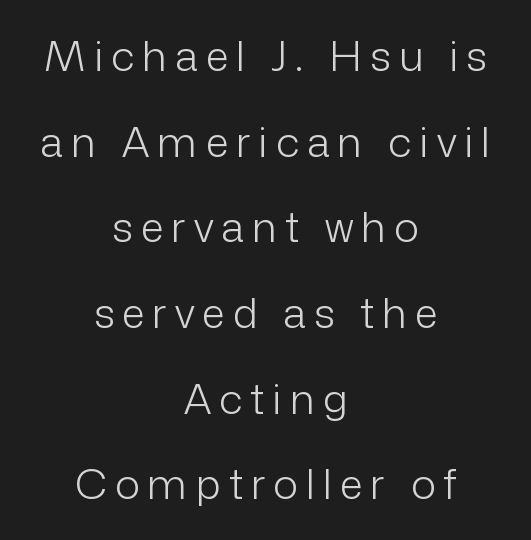
The image shows 42 px light sans-serif type, upright; set centered, loose line spacing (2.04x), not underlined; low stroke contrast and a medium x-height.
